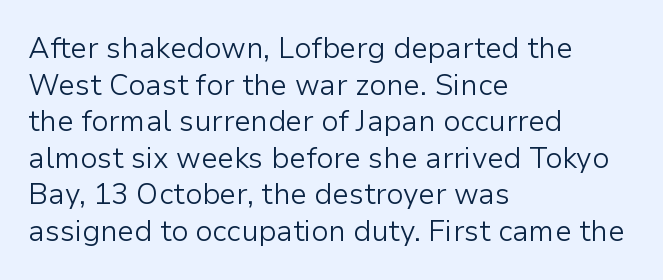
The image shows 29 px light sans-serif type, upright; set left-aligned, normal line spacing (1.26x), normal letter spacing, not underlined; low stroke contrast and a medium x-height.
